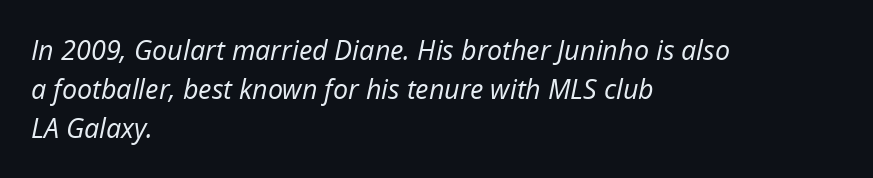
Q: Is the text bold? A: No.
Q: Is the text italic (slanted)? A: Yes, it leans right by about 12 degrees.
Q: Is the text underlined? A: No.
Q: How is the paragraph aligned? A: Left-aligned.
Q: Is the spacing between letters normal or unusually wide? A: Normal.
Q: Is the spacing between lines tight, normal or loose? A: Normal.
